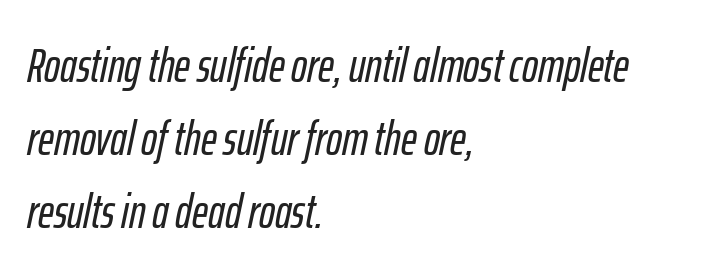
The glyphs are unaccompanied by any horizontal stroke below them. These lines are set flush left with a ragged right edge. What stands out about the letter spacing? Nothing — it is the standard amount. The rendering uses a moderate line-height, typical for paragraphs. The passage shown is typed in a proportional face where columns would drift.
